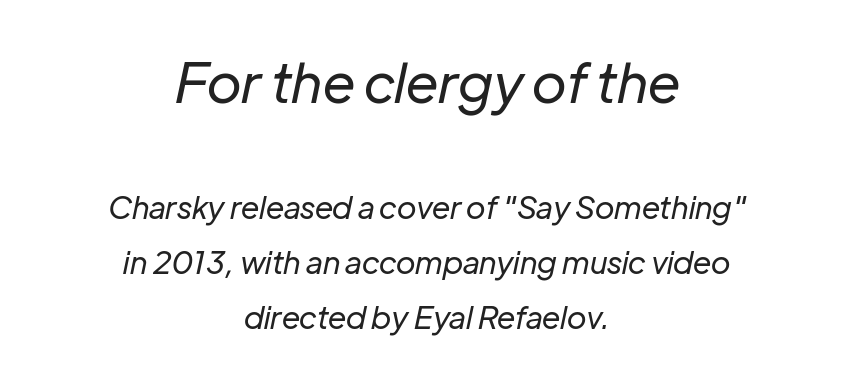
{"italic": "yes", "lean": "right", "slant_degrees": 12, "bold": "no", "weight": "regular", "width": "normal", "stroke_contrast": "low", "x_height": "medium", "monospaced": "no", "underline": "no", "align": "center", "line_spacing_ratio": 1.77, "letter_spacing": "normal", "letter_spacing_em": 0.0, "larger_block": "first", "size_ratio": 1.77, "glyph_px": 55}
